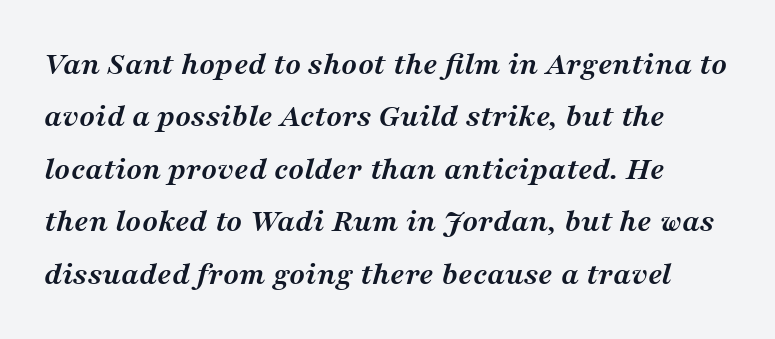
Tall strokes in this sample are angled rather than plumb. The vertical gap from one line to the next is medium. Only glyphs here, with clear space below each row. Compared with typical body copy, the letter spacing here is the same.
